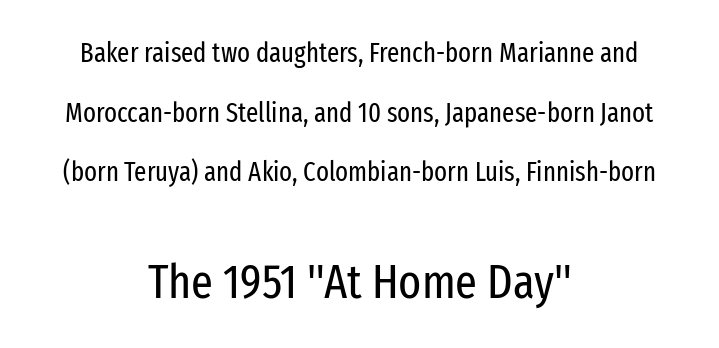
Decoration check: the copy has no underline. To sum up the face: it is a sans, with no serifs. Italic? Not at all — the glyphs are vertical. The line texture is even and compact thanks to regular tracking. A quiet, ordinary-to-light weight characterises the typeface.
